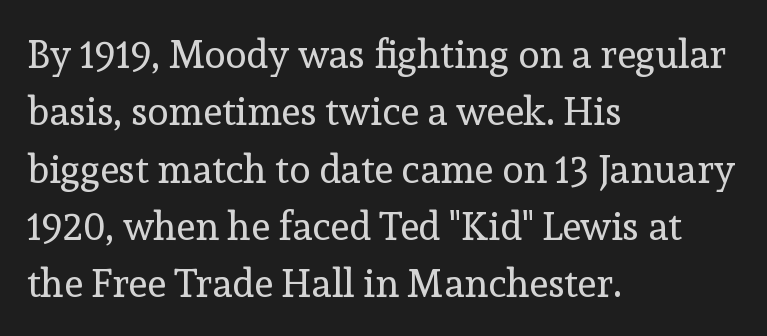
Q: Is the text bold? A: No.
Q: Is the text italic (slanted)? A: No, it is upright.
Q: Is the typeface a serif or a sans-serif typeface? A: Serif.
Q: Is the text underlined? A: No.
Q: How is the paragraph aligned? A: Left-aligned.
Q: Is the spacing between letters normal or unusually wide? A: Normal.
Q: Is the spacing between lines tight, normal or loose? A: Normal.
Q: Width (condensed, normal, or wide)? A: Normal.
Q: x-height? A: Medium.
Q: Monospaced? A: No.
